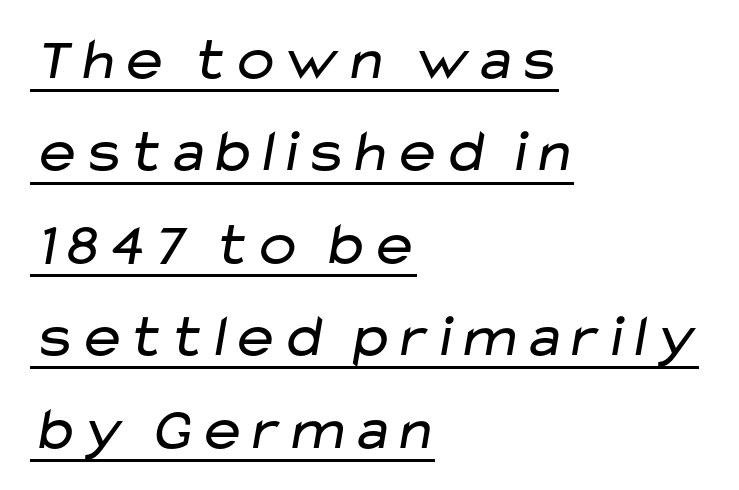
The image shows 60 px regular-weight, wide sans-serif type; set left-aligned, normal line spacing (1.54x), normal letter spacing, underlined; low stroke contrast and a medium x-height.
